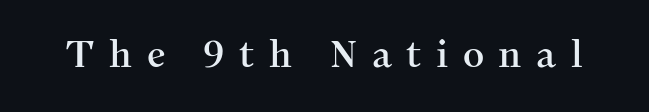
Q: Is the text italic (slanted)? A: No, it is upright.
Q: Is the typeface a serif or a sans-serif typeface? A: Serif.
Q: Is the text underlined? A: No.
Q: Is the spacing between letters normal or unusually wide? A: Unusually wide.
Q: Width (condensed, normal, or wide)? A: Normal.
Q: Stroke contrast? A: Medium.
Q: x-height? A: Medium.
Q: Monospaced? A: No.
